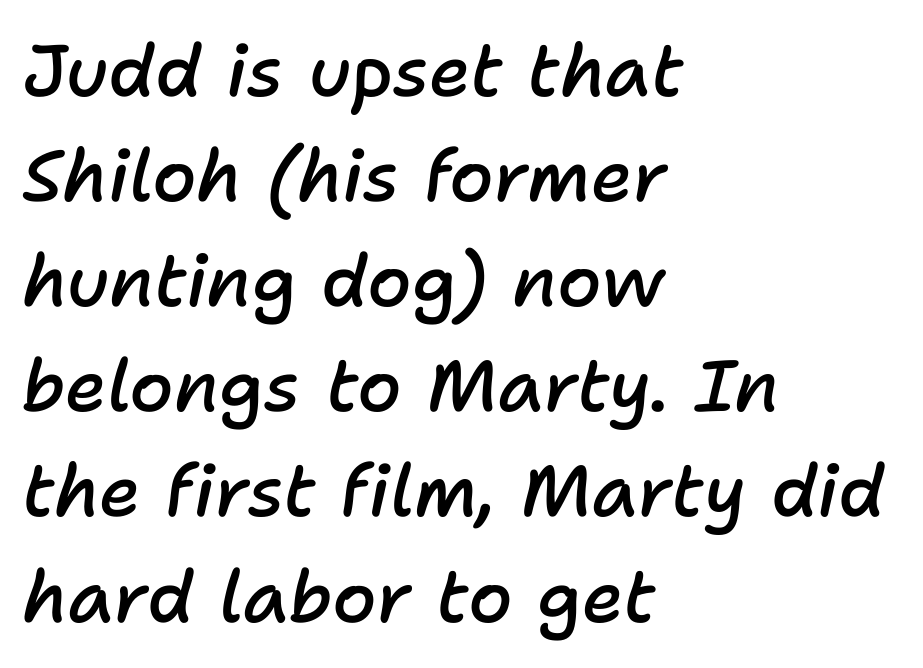
Quick note: interline space is typical. Stems and bowls a touch heavier than normal — semibold. Observe the ordinary spacing: letters are neighbours, not strangers. Proportional: the letters do not fall into vertical columns.
